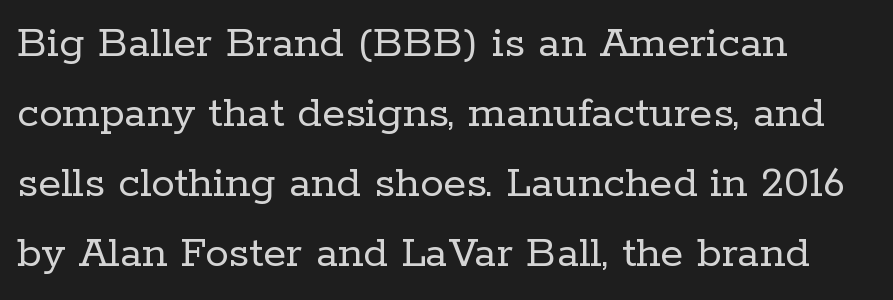
Q: Is the text bold? A: No.
Q: Is the text italic (slanted)? A: No, it is upright.
Q: Is the typeface a serif or a sans-serif typeface? A: Serif.
Q: Is the text underlined? A: No.
Q: How is the paragraph aligned? A: Left-aligned.
Q: Is the spacing between letters normal or unusually wide? A: Normal.
Q: Is the spacing between lines tight, normal or loose? A: Normal.
Q: Width (condensed, normal, or wide)? A: Normal.
Q: Stroke contrast? A: Low.
Q: x-height? A: Medium.
Q: Monospaced? A: No.
